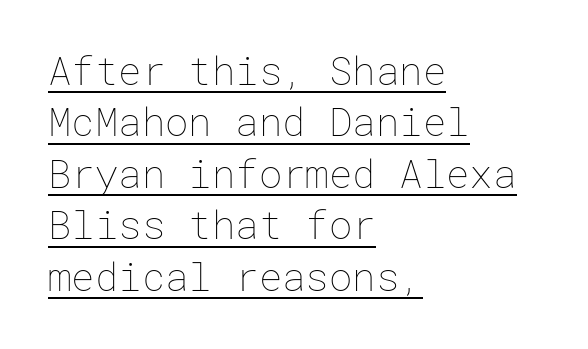
Q: Is the text bold? A: No.
Q: Is the text italic (slanted)? A: No, it is upright.
Q: Is the text underlined? A: Yes.
Q: How is the paragraph aligned? A: Left-aligned.
Q: Is the spacing between letters normal or unusually wide? A: Normal.
Q: Is the spacing between lines tight, normal or loose? A: Normal.
Q: Width (condensed, normal, or wide)? A: Normal.
Q: Stroke contrast? A: Low.
Q: x-height? A: Medium.
